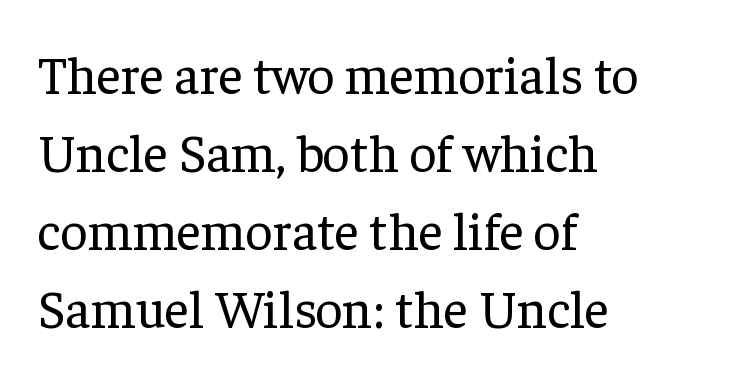
{"serif": "yes", "italic": "no", "bold": "no", "weight": "regular", "width": "normal", "stroke_contrast": "low", "x_height": "medium", "monospaced": "no", "underline": "no", "align": "left", "line_spacing": "normal", "line_spacing_ratio": 1.47, "letter_spacing": "normal", "letter_spacing_em": 0.0, "glyph_px": 53}
